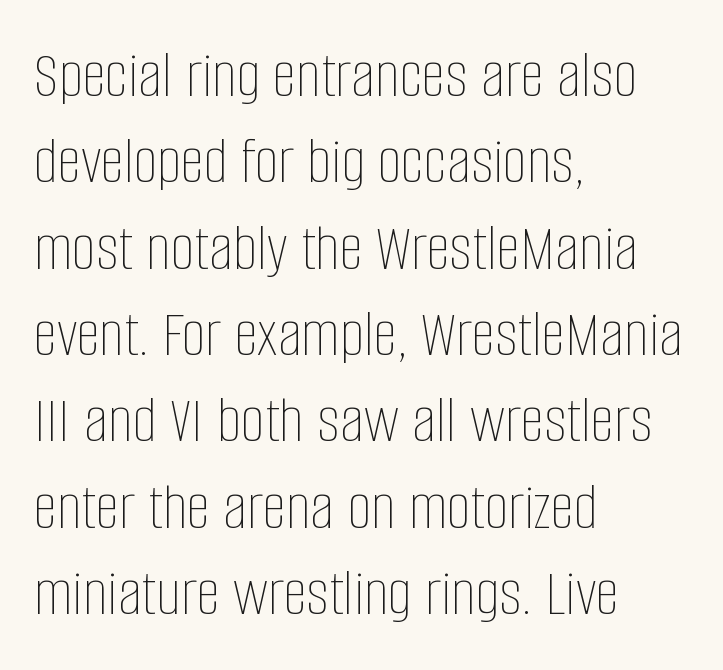
{"italic": "no", "bold": "no", "weight": "thin", "width": "condensed", "stroke_contrast": "low", "x_height": "large", "monospaced": "no", "underline": "no", "align": "left", "line_spacing": "normal", "line_spacing_ratio": 1.27, "letter_spacing": "normal", "letter_spacing_em": 0.0, "glyph_px": 68}
